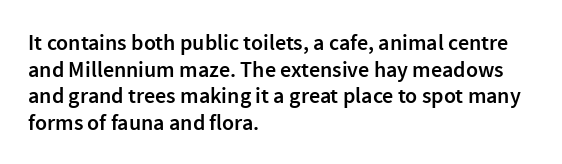
No word sits above an underline. The setting favours the left margin, as ordinary paragraphs usually do. This is the in-between weight designers call semibold or demi. This is the regular roman posture of the typeface. Observe the ordinary spacing: letters are neighbours, not strangers.
